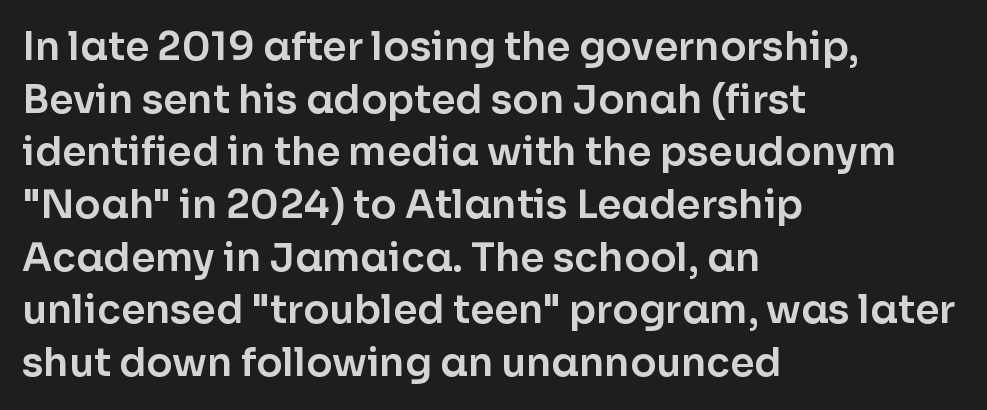
{"serif": "no", "italic": "no", "width": "normal", "stroke_contrast": "low", "x_height": "medium", "monospaced": "no", "underline": "no", "align": "left", "line_spacing": "normal", "line_spacing_ratio": 1.35, "letter_spacing": "normal", "letter_spacing_em": 0.0, "glyph_px": 39}
